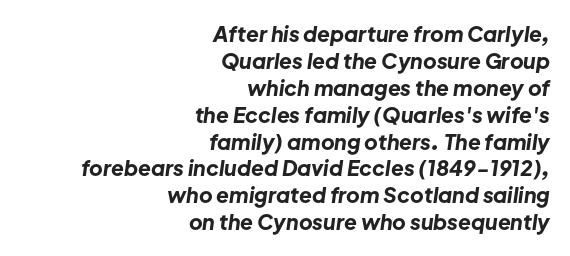
{"italic": "yes", "lean": "right", "slant_degrees": 8, "bold": "yes", "underline": "no", "align": "right", "line_spacing": "normal", "line_spacing_ratio": 1.28, "letter_spacing": "normal", "letter_spacing_em": 0.0, "glyph_px": 21}
